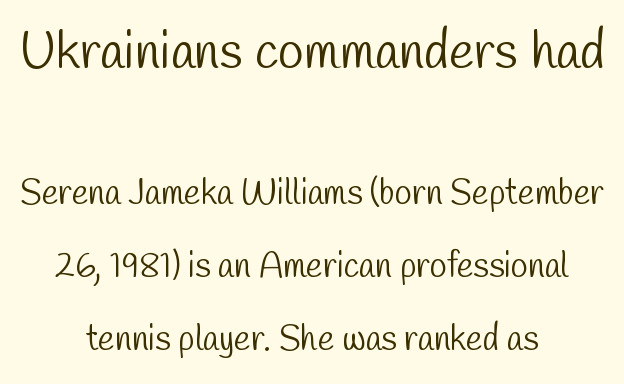
The image shows 53 px light, condensed sans-serif type; set centered, loose line spacing (2.09x), normal letter spacing, not underlined; the first (top) block is 1.51x larger; low stroke contrast and a medium x-height.
